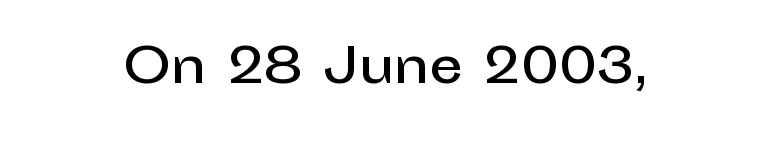
Upright lettering throughout. Inter-character spacing is left at the font's built-in metrics. This sample has the flowing, uneven cadence of proportional lettering. The space beneath each line is pristine and unruled. Unlike a traditional serif, this face leaves its strokes unadorned. The passage is arranged like a title page — every line centered.
